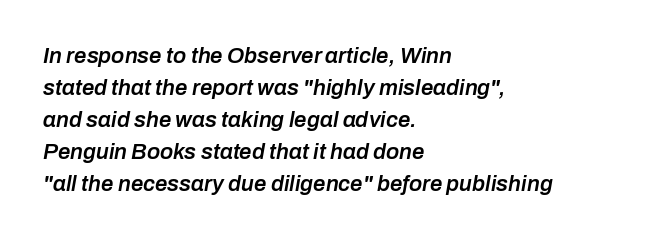
The typesetter chose a ragged-right arrangement here. Underline: absent. Rendered with sloped, italic letterforms. Students, this is semibold: more ink than regular, less than bold. Look at the tracking — it's just the regular setting, nothing added.
